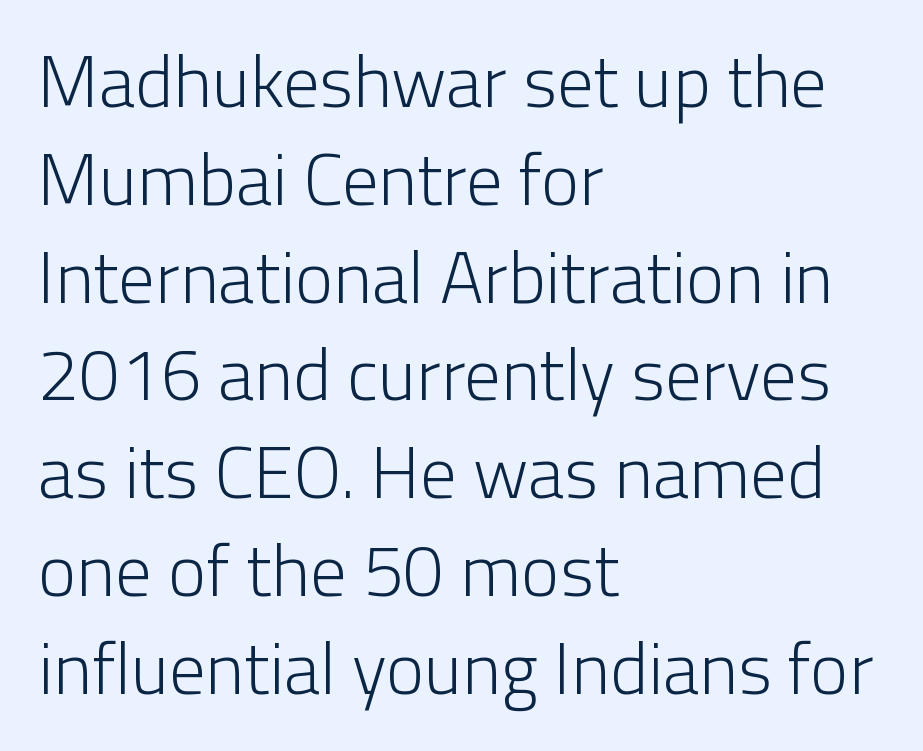
Q: Is the text bold? A: No.
Q: Is the text italic (slanted)? A: No, it is upright.
Q: Is the typeface a serif or a sans-serif typeface? A: Sans-serif.
Q: Is the text underlined? A: No.
Q: How is the paragraph aligned? A: Left-aligned.
Q: Is the spacing between letters normal or unusually wide? A: Normal.
Q: Is the spacing between lines tight, normal or loose? A: Normal.
Q: Width (condensed, normal, or wide)? A: Normal.
Q: Stroke contrast? A: Low.
Q: x-height? A: Medium.
Q: Monospaced? A: No.
